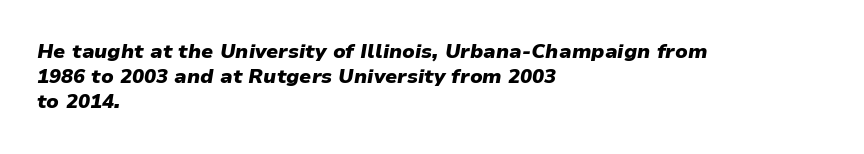
Q: Is the text bold? A: Yes.
Q: Is the text italic (slanted)? A: Yes, it leans right by about 9 degrees.
Q: Is the text underlined? A: No.
Q: How is the paragraph aligned? A: Left-aligned.
Q: Is the spacing between letters normal or unusually wide? A: Normal.
Q: Is the spacing between lines tight, normal or loose? A: Normal.
